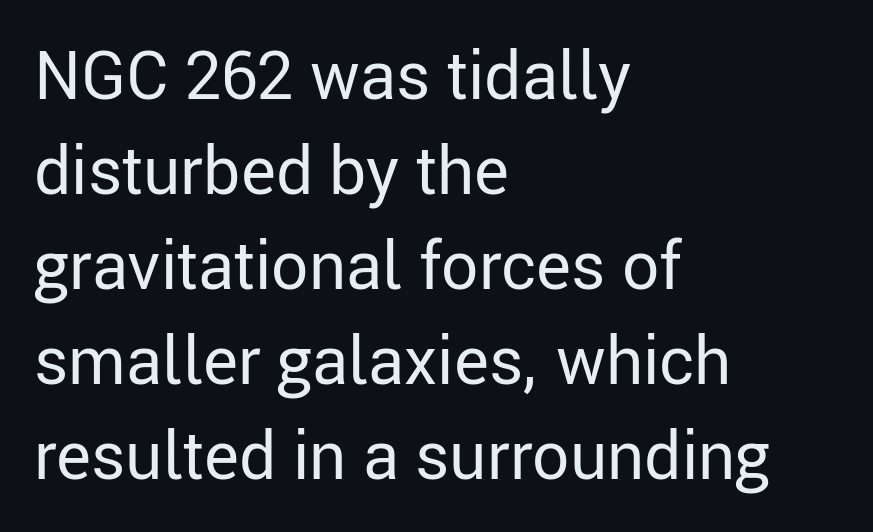
{"serif": "no", "italic": "no", "bold": "no", "weight": "regular", "width": "normal", "stroke_contrast": "low", "x_height": "medium", "monospaced": "no", "underline": "no", "align": "left", "line_spacing": "normal", "line_spacing_ratio": 1.44, "letter_spacing": "normal", "letter_spacing_em": 0.0, "glyph_px": 66}
